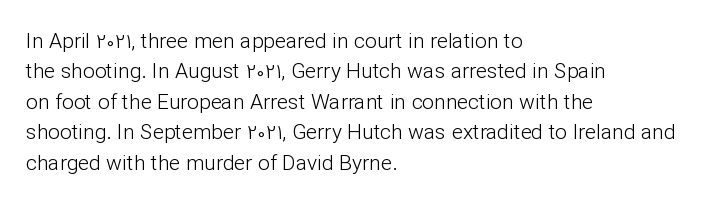
{"italic": "no", "bold": "no", "underline": "no", "align": "left", "line_spacing": "normal", "line_spacing_ratio": 1.45, "letter_spacing": "normal", "letter_spacing_em": 0.0, "glyph_px": 21}
